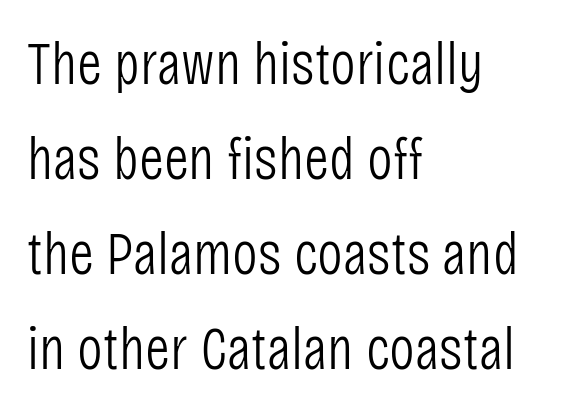
{"serif": "no", "italic": "no", "bold": "no", "weight": "light", "width": "condensed", "stroke_contrast": "low", "x_height": "large", "monospaced": "no", "underline": "no", "align": "left", "line_spacing": "normal", "line_spacing_ratio": 1.56, "letter_spacing": "normal", "letter_spacing_em": 0.0, "glyph_px": 61}
